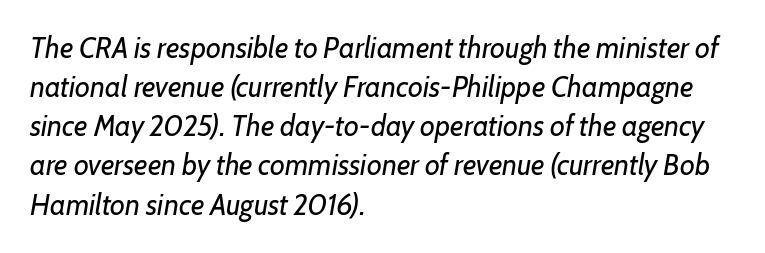
The image shows 29 px regular-weight type, italic (leaning right); set left-aligned, normal line spacing (1.35x), normal letter spacing, not underlined; low stroke contrast and a medium x-height.
